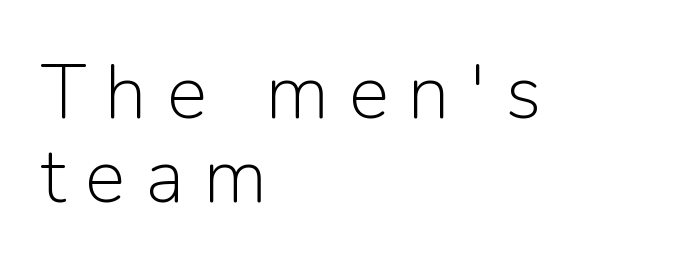
Q: Is the text bold? A: No.
Q: Is the text italic (slanted)? A: No, it is upright.
Q: Is the typeface a serif or a sans-serif typeface? A: Sans-serif.
Q: Is the text underlined? A: No.
Q: How is the paragraph aligned? A: Left-aligned.
Q: Is the spacing between letters normal or unusually wide? A: Unusually wide.
Q: Is the spacing between lines tight, normal or loose? A: Tight.
Q: Width (condensed, normal, or wide)? A: Normal.
Q: Stroke contrast? A: Low.
Q: x-height? A: Medium.
Q: Monospaced? A: No.
